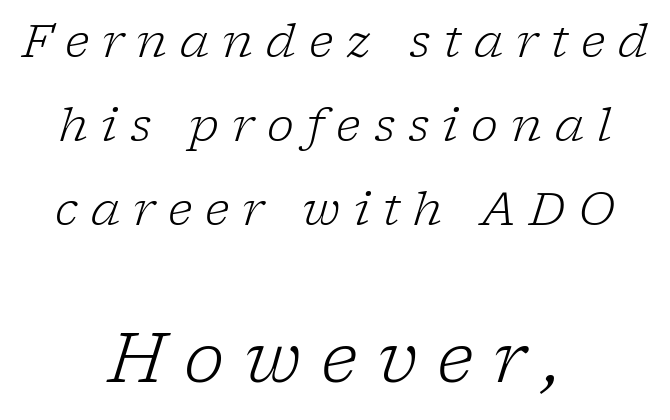
The image shows 69 px light serif type, italic (leaning right); set centered, line spacing 1.83x, unusually wide letter spacing (+0.28 em), not underlined; the second (bottom) block is 1.5x larger; low stroke contrast and a medium x-height.
